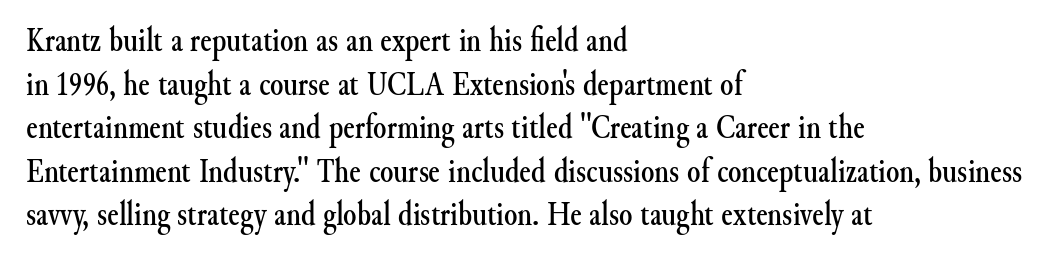
{"serif": "yes", "italic": "no", "width": "normal", "stroke_contrast": "medium", "x_height": "small", "monospaced": "no", "underline": "no", "align": "left", "line_spacing": "normal", "line_spacing_ratio": 1.28, "letter_spacing": "normal", "letter_spacing_em": 0.0, "glyph_px": 34}
